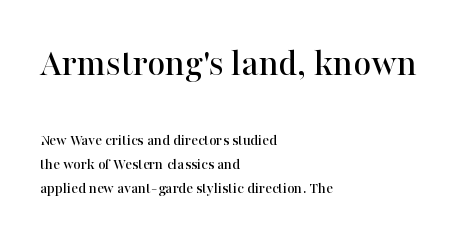
One glance says typical: line gaps are just what's usual. Glyph-to-glyph distance matches everyday printed text. Unlike a clean sans, this face finishes its strokes with serifs. Spacing verdict: proportional, widths tailored to each character. The zone under the glyphs is completely vacant. Line starts are locked; line ends wander.
